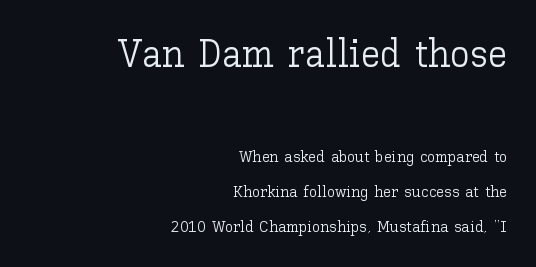
The image shows 39 px light type, upright; set right-aligned, loose line spacing (2.2x), normal letter spacing, not underlined; the first (top) block is 2.44x larger; low stroke contrast and a medium x-height.
